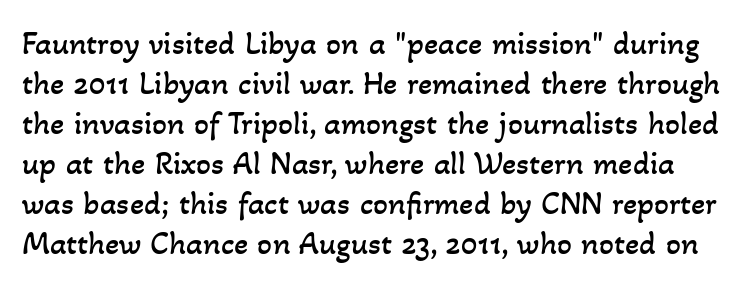
The image shows 33 px regular-weight type; set line spacing 1.21x, normal letter spacing, not underlined; low stroke contrast and a small x-height.
